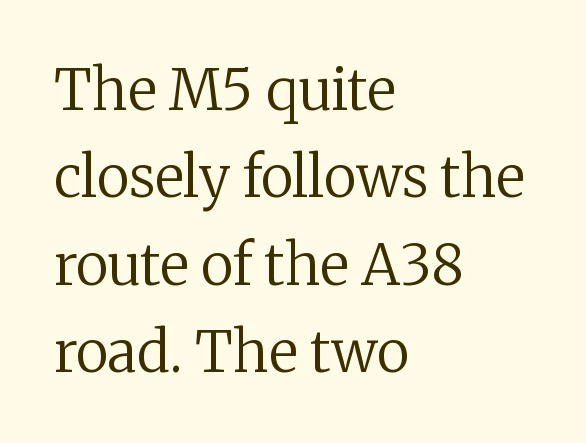
Just letters on the line, the space beneath them empty. Short and long lines alike share a common starting point at left. Look at the tracking — it's just the regular setting, nothing added. Character widths vary here, with narrow letters taking less room than wide ones. Look at the bottom of the vertical strokes: they flare into serifs here. Characters remain perfectly vertical along every line.
